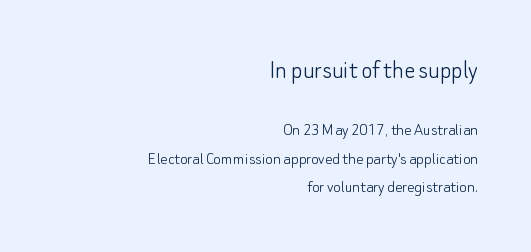
Underlining? Definitely not there. Typeset ragged left — the right edge is the straight one. Does the lettering tilt? It doesn't — this is upright. The designer left line spacing at the default. Default kerning and tracking; the words read as compact shapes. The weight tops out at a normal text grade.
